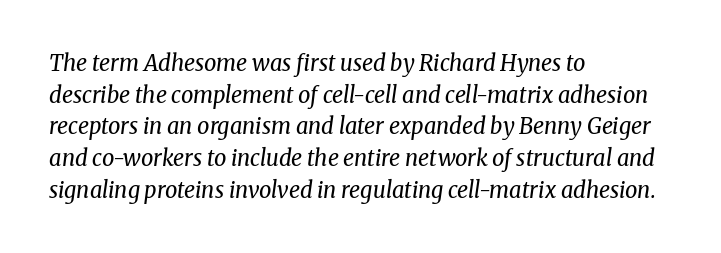
The image shows 22 px text type, italic (leaning right); set left-aligned, normal line spacing (1.44x), normal letter spacing, not underlined.
